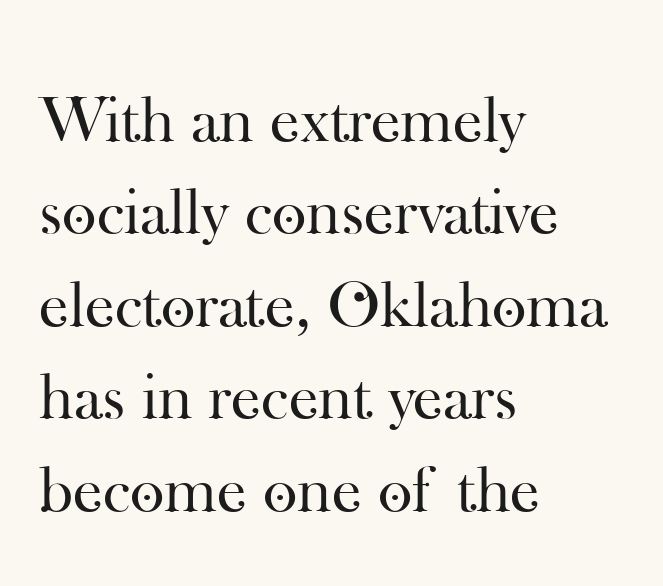
Look at the tracking — it's just the regular setting, nothing added. Does the copy run flush right? No — it runs flush left. Quick note: not italic, upright. Letters have the restrained weight of plain body copy at most. Looks like regular typesetting: each glyph gets only the width it needs. Glance below the letters and you will spot only blank space.
